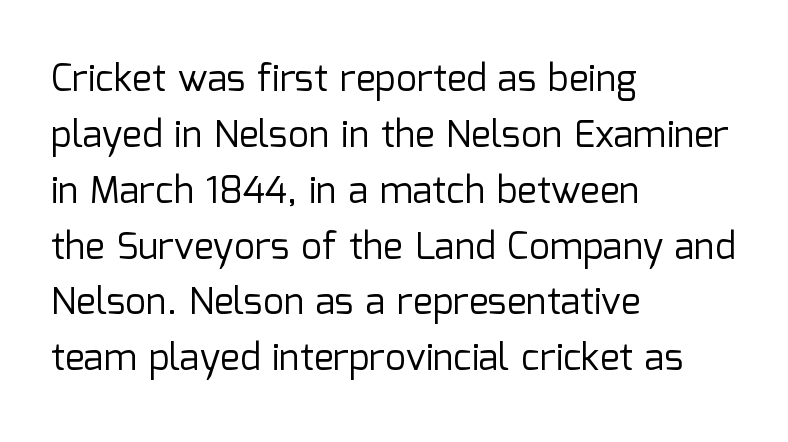
Q: Is the text bold? A: No.
Q: Is the text italic (slanted)? A: No, it is upright.
Q: Is the typeface a serif or a sans-serif typeface? A: Sans-serif.
Q: Is the text underlined? A: No.
Q: How is the paragraph aligned? A: Left-aligned.
Q: Is the spacing between letters normal or unusually wide? A: Normal.
Q: Is the spacing between lines tight, normal or loose? A: Normal.
Q: Width (condensed, normal, or wide)? A: Normal.
Q: Stroke contrast? A: Low.
Q: x-height? A: Medium.
Q: Monospaced? A: No.
